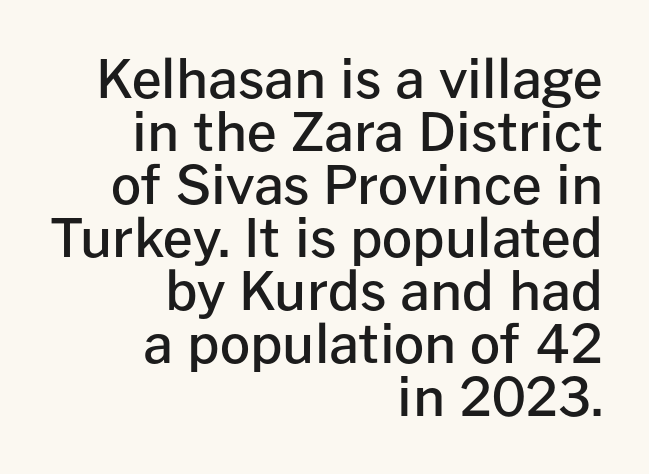
Varying glyph widths throughout — classic text-font behaviour. Alignment: flush right. Does the leading feel generous? Not at all — it's pinched. The space directly below the letters is spotless. A fair bit of extra ink — the face is semibold, not bold.
